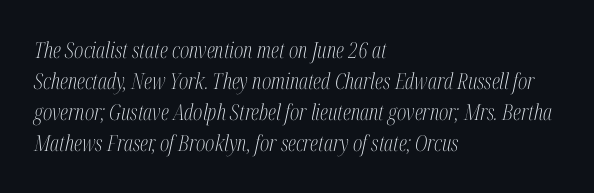
{"italic": "yes", "lean": "right", "slant_degrees": 12, "bold": "no", "underline": "no", "align": "left", "line_spacing": "normal", "line_spacing_ratio": 1.41, "letter_spacing": "normal", "letter_spacing_em": 0.0, "glyph_px": 22}
